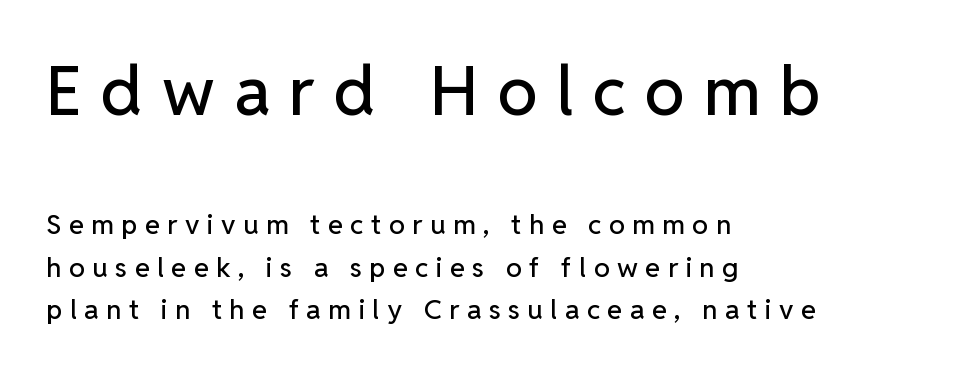
{"serif": "no", "italic": "no", "width": "normal", "stroke_contrast": "low", "x_height": "medium", "monospaced": "no", "underline": "no", "align": "left", "line_spacing": "normal", "line_spacing_ratio": 1.56, "letter_spacing": "wide", "letter_spacing_em": 0.28, "larger_block": "first", "size_ratio": 2.52, "glyph_px": 68}
